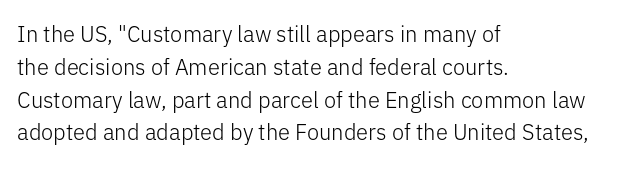
Q: Is the text bold? A: No.
Q: Is the text italic (slanted)? A: No, it is upright.
Q: Is the text underlined? A: No.
Q: How is the paragraph aligned? A: Left-aligned.
Q: Is the spacing between letters normal or unusually wide? A: Normal.
Q: Is the spacing between lines tight, normal or loose? A: Normal.
